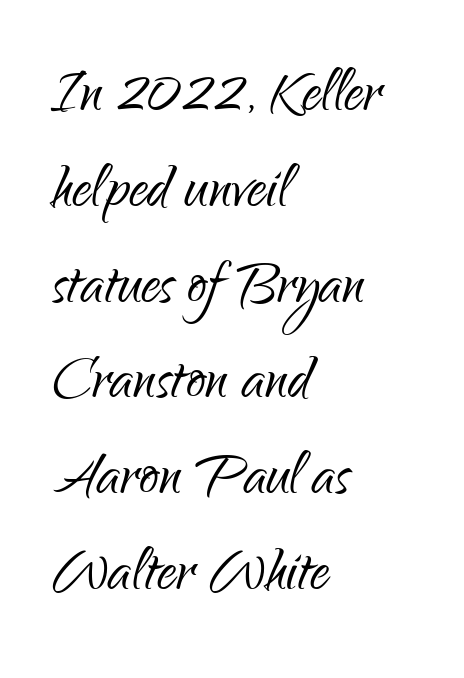
Q: Is the text bold? A: No.
Q: Is the text italic (slanted)? A: Yes.
Q: Is the typeface a serif or a sans-serif typeface? A: Sans-serif.
Q: Is the text underlined? A: No.
Q: How is the paragraph aligned? A: Left-aligned.
Q: Is the spacing between letters normal or unusually wide? A: Normal.
Q: Is the spacing between lines tight, normal or loose? A: Normal.
Q: Width (condensed, normal, or wide)? A: Condensed.
Q: Stroke contrast? A: Low.
Q: x-height? A: Small.
Q: Monospaced? A: No.
